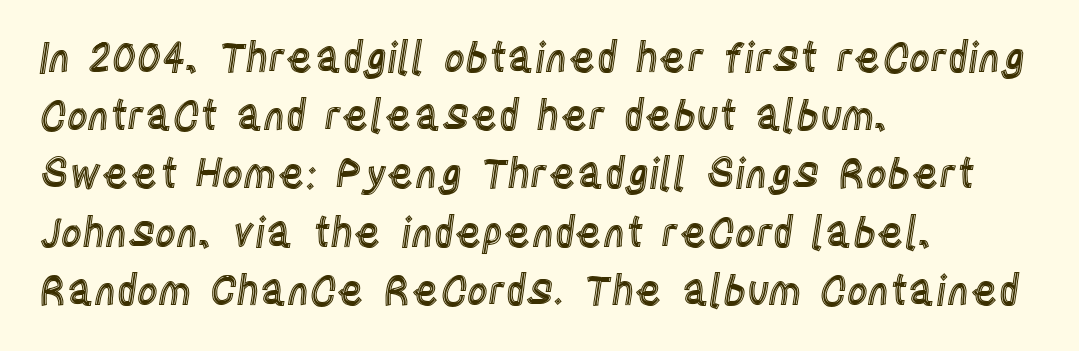
{"width": "condensed", "x_height": "large", "monospaced": "no", "underline": "no", "align": "left", "line_spacing": "normal", "line_spacing_ratio": 1.42, "letter_spacing": "normal", "letter_spacing_em": 0.0, "glyph_px": 41}
